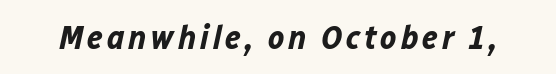
The image shows 34 px bold type, italic (leaning right); set not underlined; low stroke contrast and a medium x-height.
